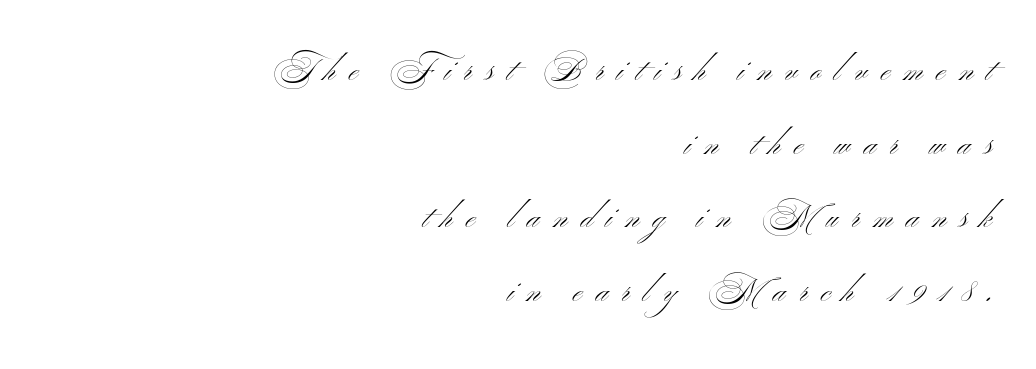
{"serif": "no", "bold": "no", "weight": "light", "width": "wide", "stroke_contrast": "medium", "x_height": "small", "monospaced": "no", "underline": "no", "align": "right", "line_spacing": "loose", "line_spacing_ratio": 2.3, "letter_spacing": "wide", "letter_spacing_em": 0.42, "glyph_px": 32}
